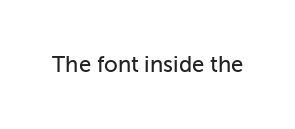
Q: Is the text italic (slanted)? A: No, it is upright.
Q: Is the text underlined? A: No.
Q: Is the spacing between letters normal or unusually wide? A: Normal.
